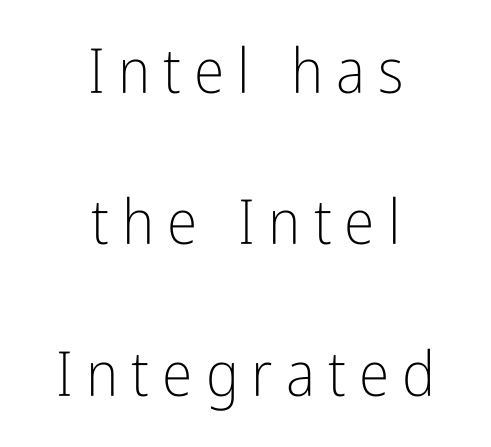
Weight: regular or lighter. You could fit nearly another row in the gap between these rows. This sample uses an upright cut, with every glyph sitting square on the baseline. A sans-serif font was chosen for this passage. The gaps between neighbouring characters are conspicuously large. Only glyphs here, with clear space below each row.
